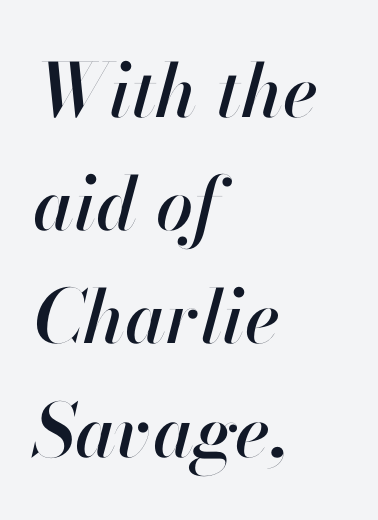
Q: Is the text italic (slanted)? A: Yes, it leans right by about 13 degrees.
Q: Is the text underlined? A: No.
Q: How is the paragraph aligned? A: Left-aligned.
Q: Is the spacing between letters normal or unusually wide? A: Normal.
Q: Is the spacing between lines tight, normal or loose? A: Normal.
Q: Width (condensed, normal, or wide)? A: Normal.
Q: Stroke contrast? A: High.
Q: x-height? A: Small.
Q: Monospaced? A: No.
